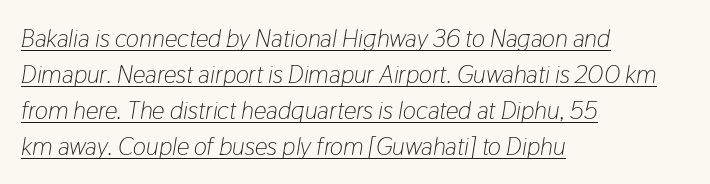
{"italic": "yes", "lean": "right", "slant_degrees": 9, "bold": "no", "underline": "yes", "align": "left", "line_spacing": "normal", "line_spacing_ratio": 1.44, "letter_spacing": "normal", "letter_spacing_em": 0.0, "glyph_px": 25}
